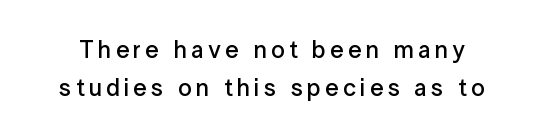
The image shows 24 px text type, upright; set normal line spacing (1.57x), not underlined.
